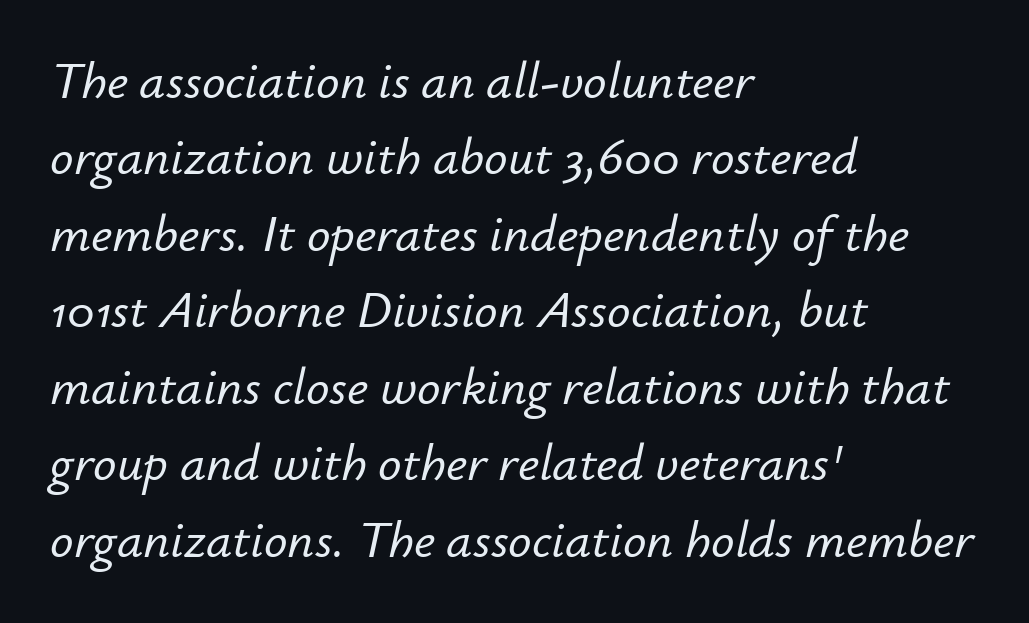
Q: Is the text italic (slanted)? A: Yes, it leans right by about 12 degrees.
Q: Is the text underlined? A: No.
Q: How is the paragraph aligned? A: Left-aligned.
Q: Is the spacing between letters normal or unusually wide? A: Normal.
Q: Is the spacing between lines tight, normal or loose? A: Normal.
Q: Width (condensed, normal, or wide)? A: Normal.
Q: Stroke contrast? A: Low.
Q: x-height? A: Small.
Q: Monospaced? A: No.
